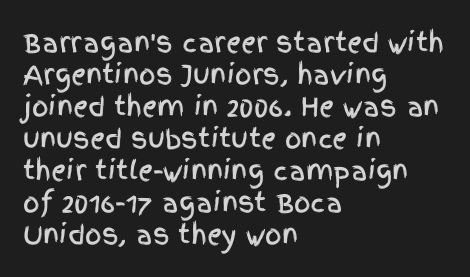
The image shows 26 px text type, upright; set left-aligned, line spacing 1.23x, normal letter spacing, not underlined.
